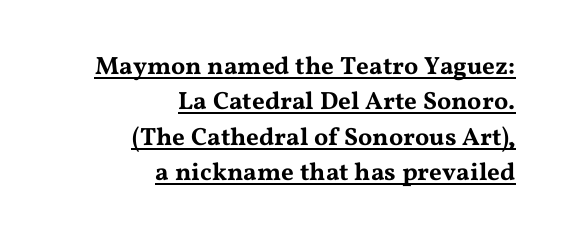
The image shows 25 px text type, upright; set right-aligned, normal line spacing (1.42x), normal letter spacing, underlined.
